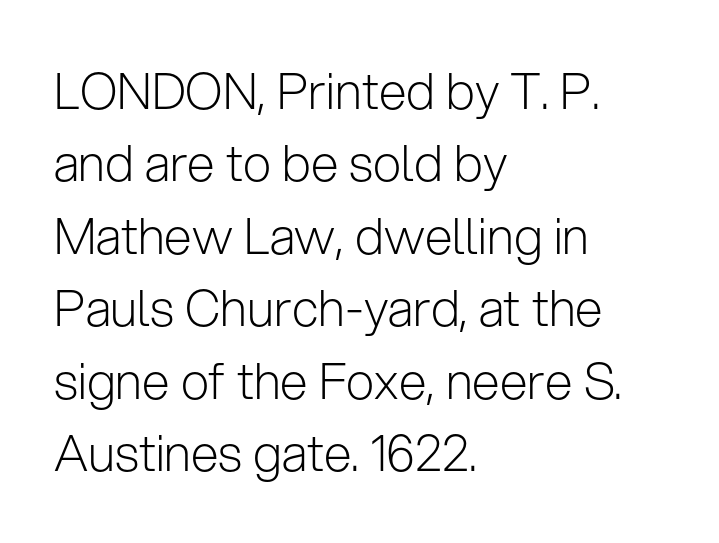
A roman cut, with each character standing at attention. You can tell from the bare stems that sans-serif type was used. Every row of glyphs begins at an identical x-position on the left. This sample keeps an unexceptional amount of space between lines.
